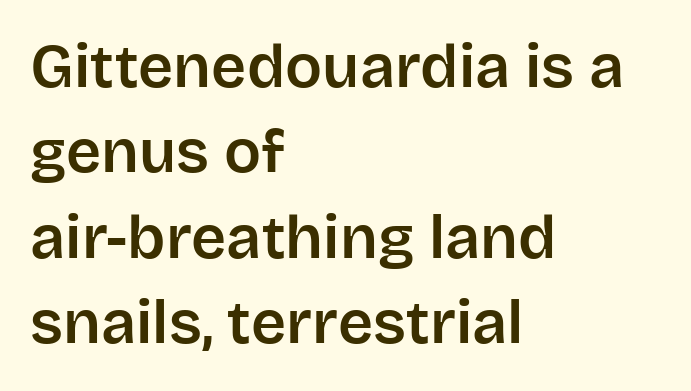
Q: Is the text italic (slanted)? A: No, it is upright.
Q: Is the typeface a serif or a sans-serif typeface? A: Sans-serif.
Q: Is the text underlined? A: No.
Q: How is the paragraph aligned? A: Left-aligned.
Q: Is the spacing between letters normal or unusually wide? A: Normal.
Q: Is the spacing between lines tight, normal or loose? A: Normal.
Q: Width (condensed, normal, or wide)? A: Normal.
Q: Stroke contrast? A: Low.
Q: x-height? A: Large.
Q: Monospaced? A: No.
